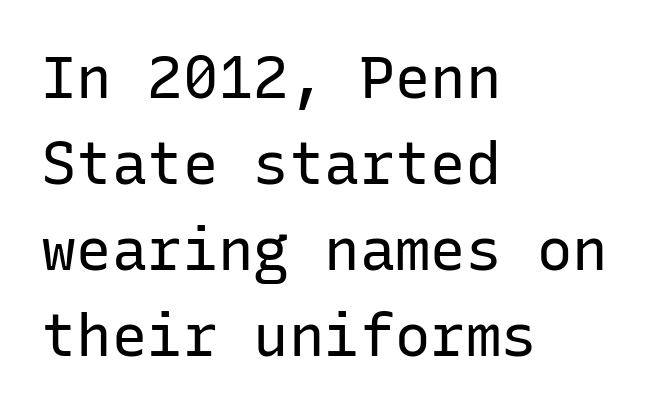
Glance below the letters and you will spot only blank space. The typesetting does not lean heavy: it is not bold. Line spacing here is normal. Vertical strokes here are truly vertical.
